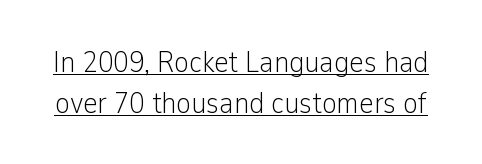
Q: Is the text bold? A: No.
Q: Is the text italic (slanted)? A: No, it is upright.
Q: Is the typeface a serif or a sans-serif typeface? A: Sans-serif.
Q: Is the text underlined? A: Yes.
Q: Is the spacing between letters normal or unusually wide? A: Normal.
Q: Is the spacing between lines tight, normal or loose? A: Normal.
Q: Width (condensed, normal, or wide)? A: Condensed.
Q: Stroke contrast? A: Low.
Q: x-height? A: Medium.
Q: Monospaced? A: No.
